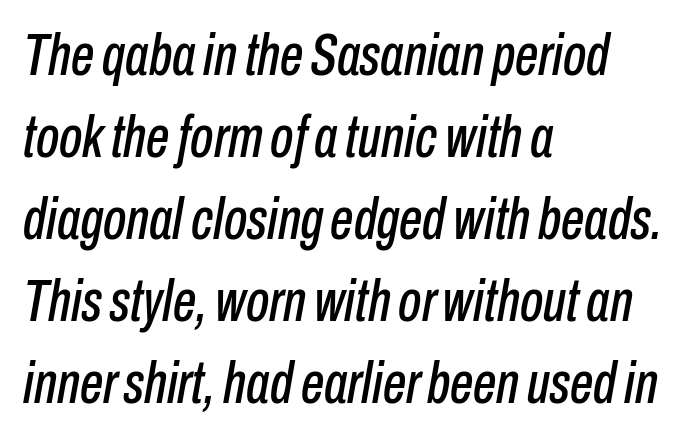
No word sits above an underline. What stands out about the letter spacing? Nothing — it is the standard amount. Rows of type keep a routine distance in the vertical direction. Posture: slanted.
